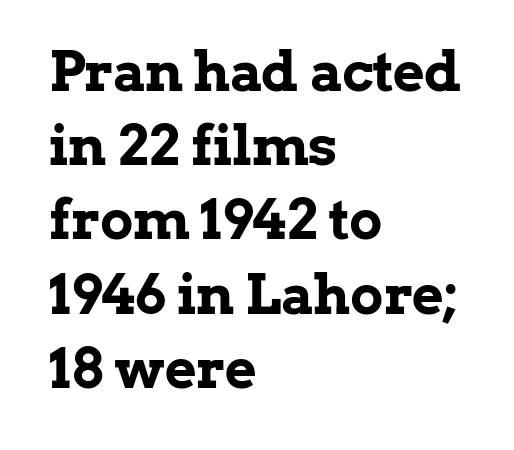
{"serif": "yes", "italic": "no", "bold": "yes", "weight": "bold", "width": "normal", "stroke_contrast": "low", "x_height": "medium", "monospaced": "no", "underline": "no", "align": "left", "line_spacing": "normal", "line_spacing_ratio": 1.35, "letter_spacing": "normal", "letter_spacing_em": 0.0, "glyph_px": 55}
